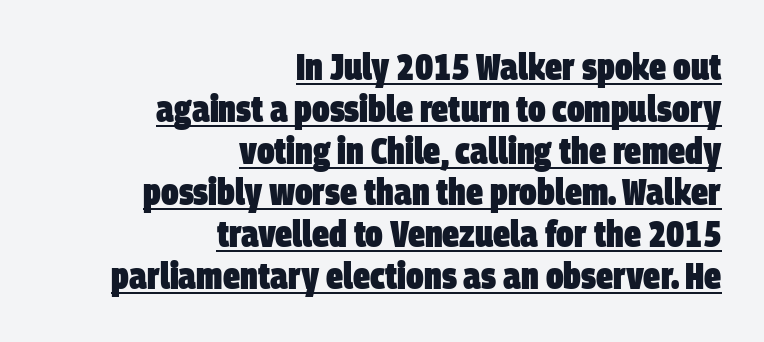
These lines are rendered in a variable-pitch font. Letter spacing: default. Cramped leading. The words here are underlined.
